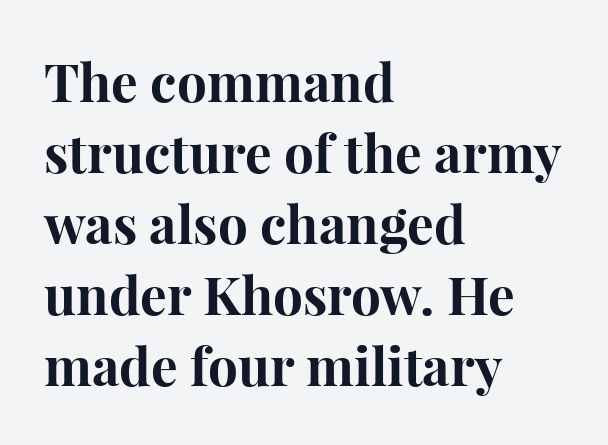
Q: Is the text bold? A: Yes.
Q: Is the text italic (slanted)? A: No, it is upright.
Q: Is the typeface a serif or a sans-serif typeface? A: Serif.
Q: Is the text underlined? A: No.
Q: How is the paragraph aligned? A: Left-aligned.
Q: Is the spacing between letters normal or unusually wide? A: Normal.
Q: Is the spacing between lines tight, normal or loose? A: Normal.
Q: Width (condensed, normal, or wide)? A: Normal.
Q: Stroke contrast? A: High.
Q: x-height? A: Medium.
Q: Monospaced? A: No.
